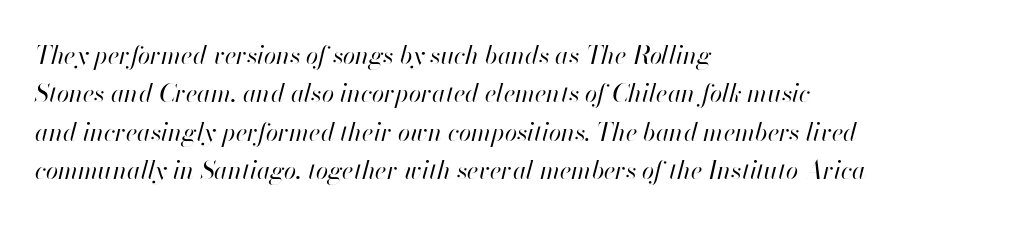
The image shows 25 px text type, italic (leaning right); set left-aligned, normal line spacing (1.54x), normal letter spacing, not underlined.
